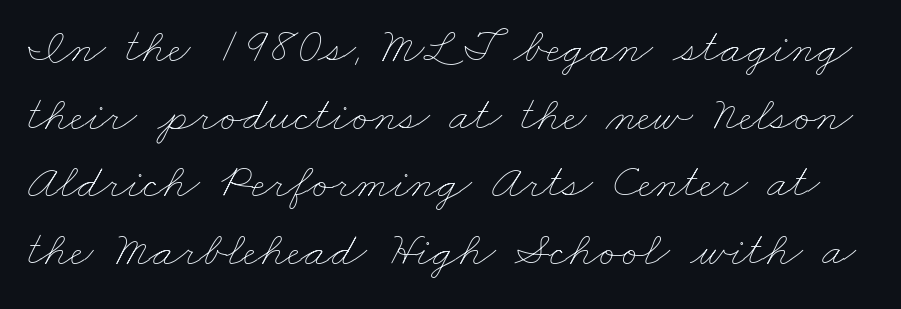
The image shows 49 px thin, wide type; set normal line spacing (1.38x), normal letter spacing, not underlined; low stroke contrast and a small x-height.
